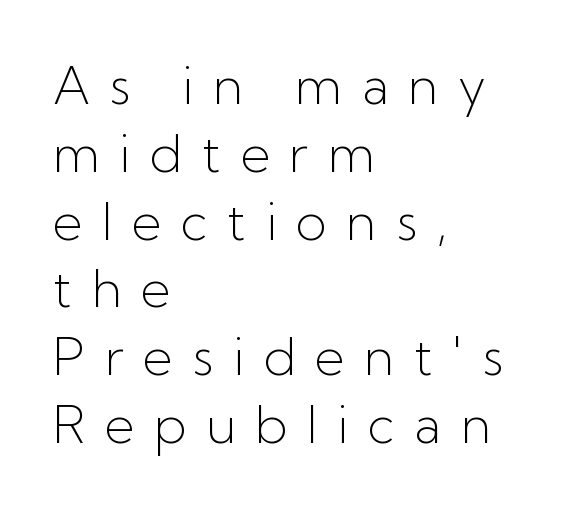
The image shows 51 px light sans-serif type, upright; set left-aligned, normal line spacing (1.33x), unusually wide letter spacing (+0.38 em), not underlined; low stroke contrast and a medium x-height.
